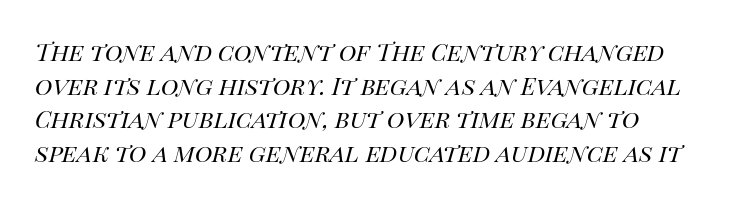
The image shows 24 px text type, italic (leaning right); set normal line spacing (1.4x), normal letter spacing, not underlined.
